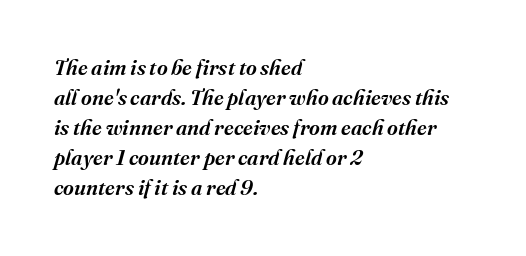
{"italic": "yes", "lean": "right", "slant_degrees": 16, "bold": "semi", "underline": "no", "align": "left", "line_spacing": "normal", "line_spacing_ratio": 1.43, "letter_spacing": "normal", "letter_spacing_em": 0.0, "glyph_px": 21}
